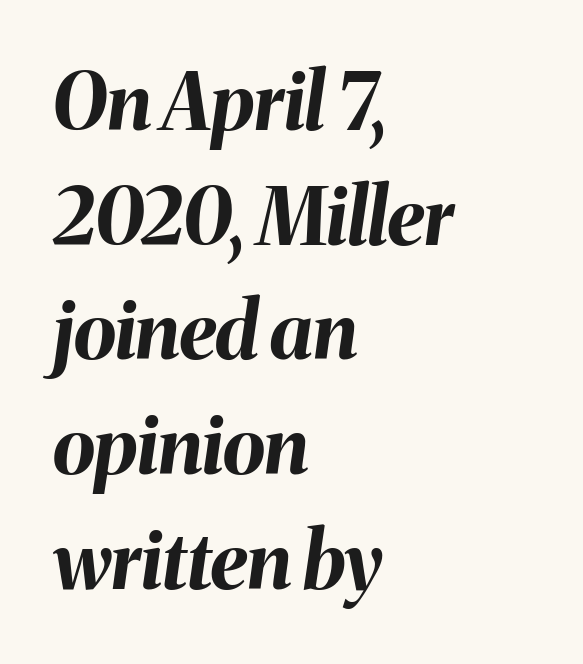
The image shows 78 px bold type, italic (leaning right); set left-aligned, normal line spacing (1.47x), normal letter spacing, not underlined; medium stroke contrast and a medium x-height.
